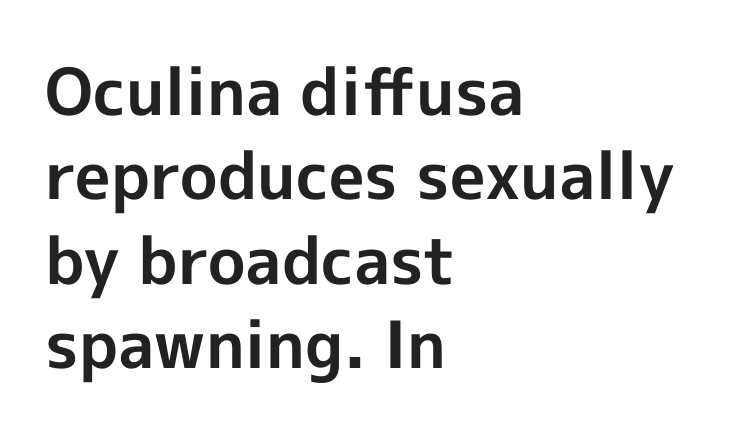
The image shows 65 px bold sans-serif type, upright; set left-aligned, normal line spacing (1.3x), normal letter spacing, not underlined; a medium x-height.
